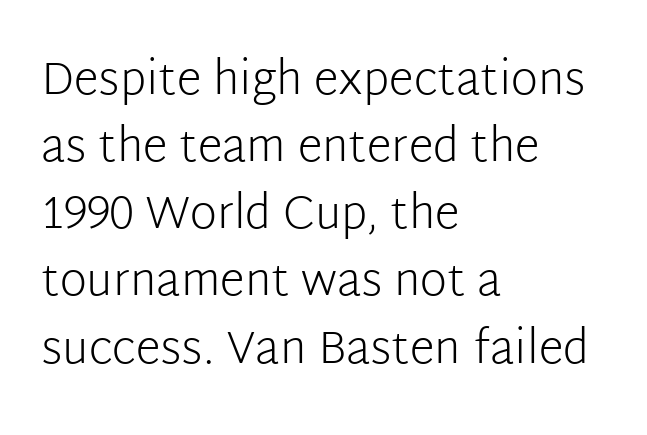
Short and long lines alike share a common starting point at left. Between one letter and the next there's only the usual sliver of space. Descenders are the only things crossing below the line. These lines are rendered in a variable-pitch font. Tall strokes in this sample are plumb rather than angled.
